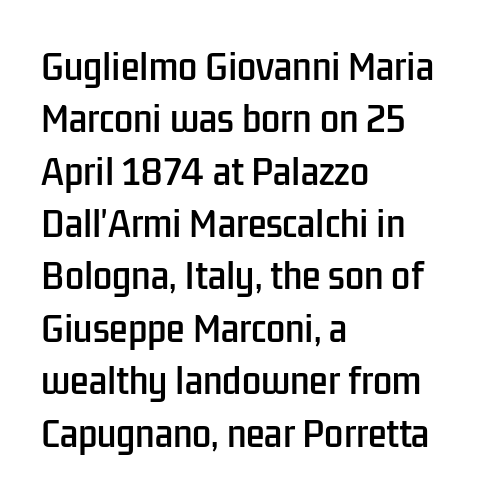
Q: Is the text italic (slanted)? A: No, it is upright.
Q: Is the typeface a serif or a sans-serif typeface? A: Sans-serif.
Q: Is the text underlined? A: No.
Q: How is the paragraph aligned? A: Left-aligned.
Q: Is the spacing between letters normal or unusually wide? A: Normal.
Q: Is the spacing between lines tight, normal or loose? A: Normal.
Q: Width (condensed, normal, or wide)? A: Condensed.
Q: Stroke contrast? A: Low.
Q: x-height? A: Medium.
Q: Monospaced? A: No.
